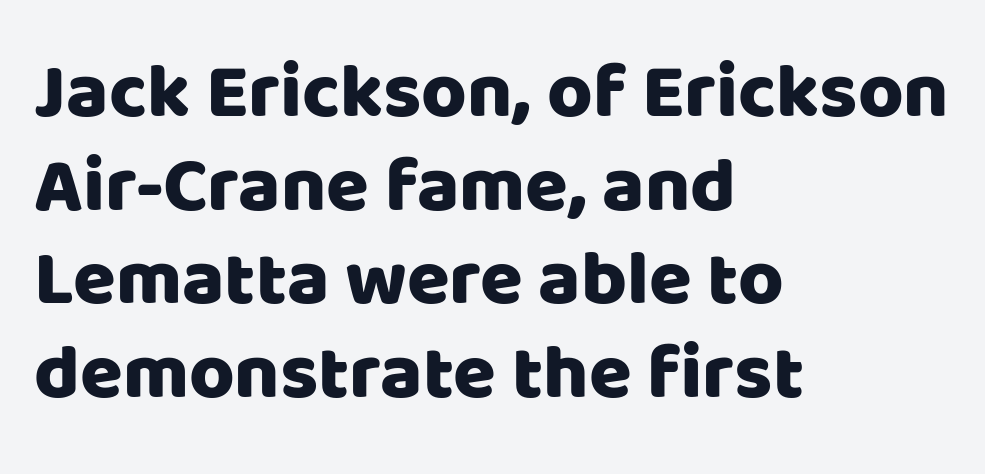
{"serif": "no", "italic": "no", "width": "normal", "stroke_contrast": "low", "x_height": "large", "monospaced": "no", "underline": "no", "align": "left", "line_spacing_ratio": 1.2, "letter_spacing": "normal", "letter_spacing_em": 0.0, "glyph_px": 78}
